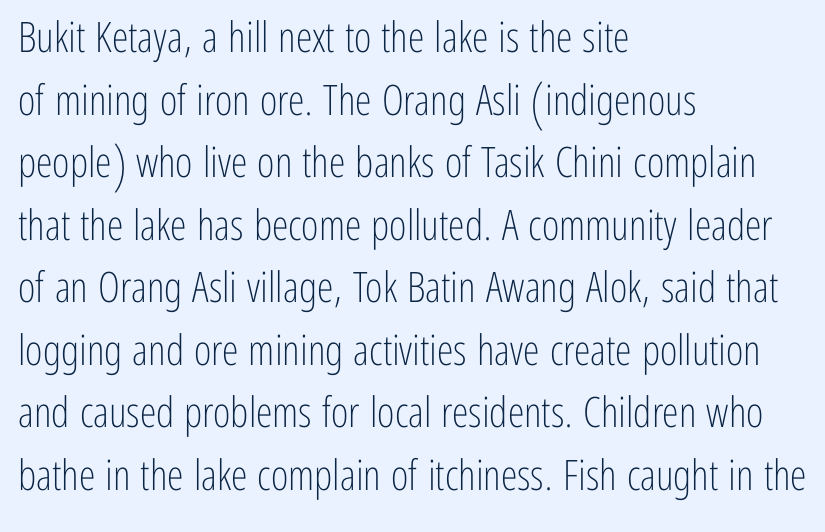
Q: Is the text bold? A: No.
Q: Is the text italic (slanted)? A: No, it is upright.
Q: Is the typeface a serif or a sans-serif typeface? A: Sans-serif.
Q: Is the text underlined? A: No.
Q: How is the paragraph aligned? A: Left-aligned.
Q: Is the spacing between letters normal or unusually wide? A: Normal.
Q: Is the spacing between lines tight, normal or loose? A: Normal.
Q: Width (condensed, normal, or wide)? A: Condensed.
Q: Stroke contrast? A: Low.
Q: x-height? A: Medium.
Q: Monospaced? A: No.
